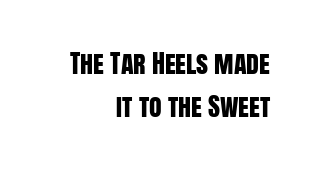
Q: Is the text italic (slanted)? A: No, it is upright.
Q: Is the text underlined? A: No.
Q: How is the paragraph aligned? A: Right-aligned.
Q: Is the spacing between letters normal or unusually wide? A: Normal.
Q: Is the spacing between lines tight, normal or loose? A: Normal.
